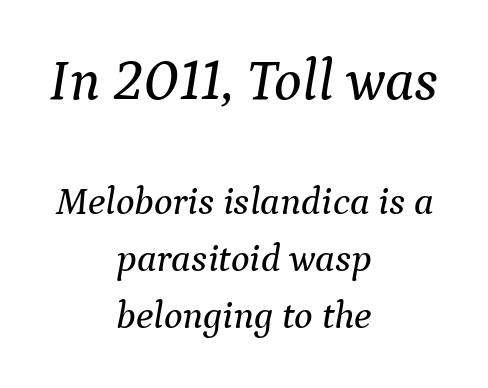
Q: Is the text italic (slanted)? A: Yes, it leans right by about 9 degrees.
Q: Is the typeface a serif or a sans-serif typeface? A: Serif.
Q: Is the text underlined? A: No.
Q: How is the paragraph aligned? A: Centered.
Q: Is the spacing between letters normal or unusually wide? A: Normal.
Q: Is the spacing between lines tight, normal or loose? A: Normal.
Q: Which block of text is set in a larger size, the first (top) or the second (bottom)? A: The first (top) one.
Q: Width (condensed, normal, or wide)? A: Normal.
Q: Stroke contrast? A: Medium.
Q: x-height? A: Medium.
Q: Monospaced? A: No.
